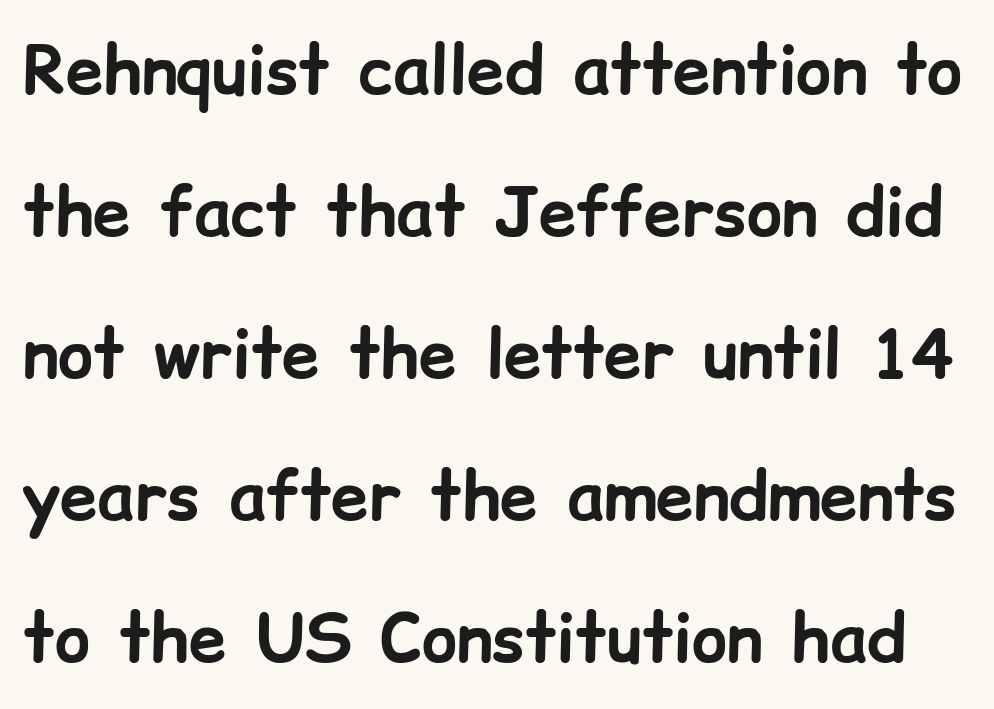
Q: Is the text bold? A: Yes.
Q: Is the text italic (slanted)? A: No, it is upright.
Q: Is the typeface a serif or a sans-serif typeface? A: Sans-serif.
Q: Is the text underlined? A: No.
Q: Is the spacing between letters normal or unusually wide? A: Normal.
Q: Is the spacing between lines tight, normal or loose? A: Loose.
Q: Width (condensed, normal, or wide)? A: Normal.
Q: Stroke contrast? A: Low.
Q: x-height? A: Medium.
Q: Monospaced? A: No.
